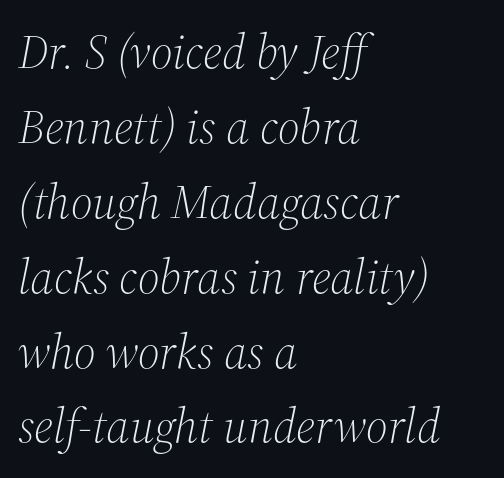
A classic flush-left, rag-right setting is used for this passage. The designer went with a serif here, giving each stem small feet. The baseline area is clear. Is there much room between lines? A standard amount, neither cramped nor airy. The text carries the slant typical of an italic or oblique font.
